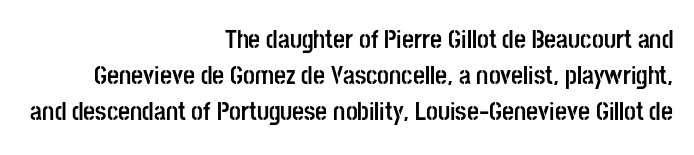
I'd describe the lettering as bold — thick and assertive. Clear beneath every line of the passage. These lines are set flush right with a ragged left edge. Baseline-to-baseline distance is the conventional proportion of letter height. Tracking value appears to be zero — textbook default spacing. Posture: vertical.
